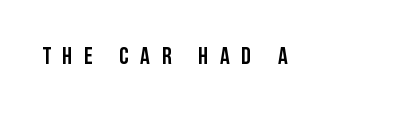
{"italic": "no", "underline": "no", "letter_spacing": "wide", "letter_spacing_em": 0.48, "glyph_px": 24}
